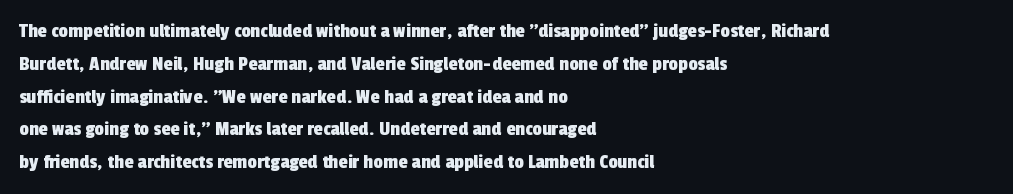
The image shows 21 px text type; set left-aligned, normal line spacing (1.56x), normal letter spacing, not underlined.
